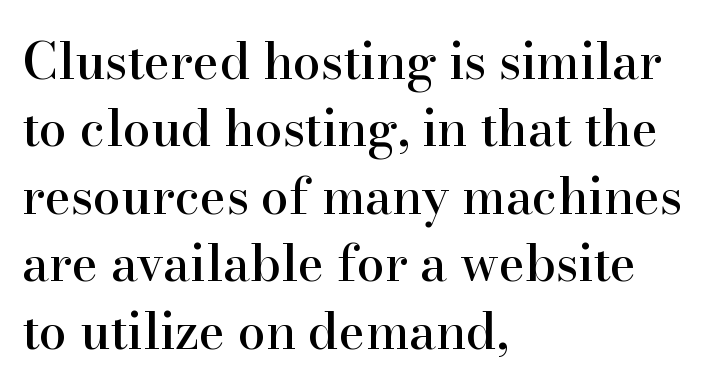
{"serif": "yes", "italic": "no", "width": "normal", "stroke_contrast": "high", "x_height": "small", "monospaced": "no", "underline": "no", "align": "left", "line_spacing": "normal", "line_spacing_ratio": 1.35, "letter_spacing": "normal", "letter_spacing_em": 0.0, "glyph_px": 50}
